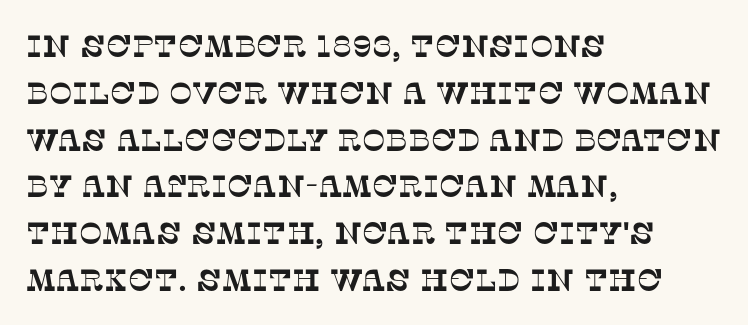
{"serif": "yes", "width": "normal", "stroke_contrast": "low", "x_height": "large", "monospaced": "no", "underline": "no", "align": "left", "line_spacing": "normal", "line_spacing_ratio": 1.51, "letter_spacing": "normal", "letter_spacing_em": 0.0, "glyph_px": 31}
